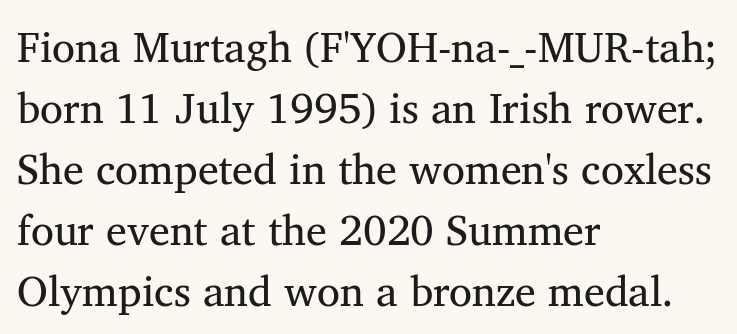
{"serif": "yes", "bold": "no", "weight": "regular", "width": "normal", "stroke_contrast": "medium", "x_height": "medium", "monospaced": "no", "underline": "no", "align": "left", "line_spacing": "normal", "line_spacing_ratio": 1.45, "letter_spacing": "normal", "letter_spacing_em": 0.0, "glyph_px": 42}
